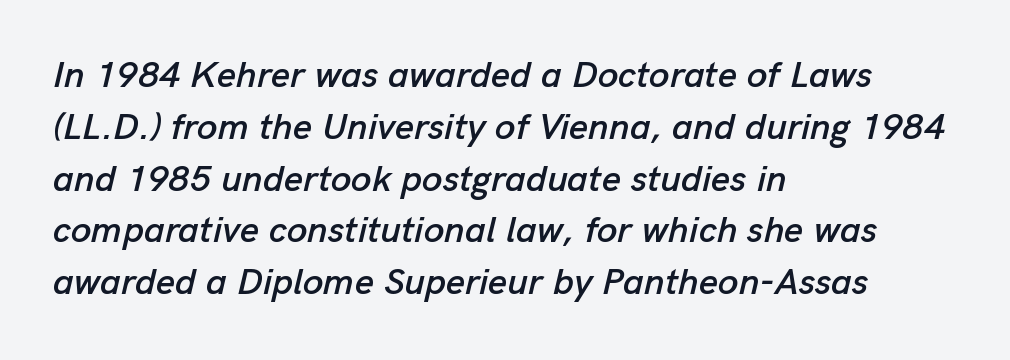
The image shows 37 px text type, italic (leaning right); set left-aligned, normal line spacing (1.4x), normal letter spacing, not underlined; low stroke contrast and a medium x-height.
